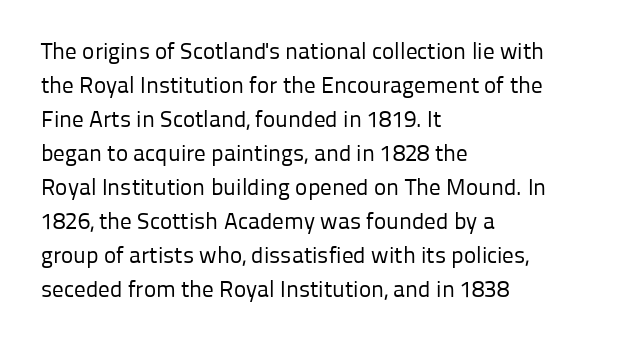
Q: Is the text bold? A: No.
Q: Is the text italic (slanted)? A: No, it is upright.
Q: Is the text underlined? A: No.
Q: How is the paragraph aligned? A: Left-aligned.
Q: Is the spacing between letters normal or unusually wide? A: Normal.
Q: Is the spacing between lines tight, normal or loose? A: Normal.
